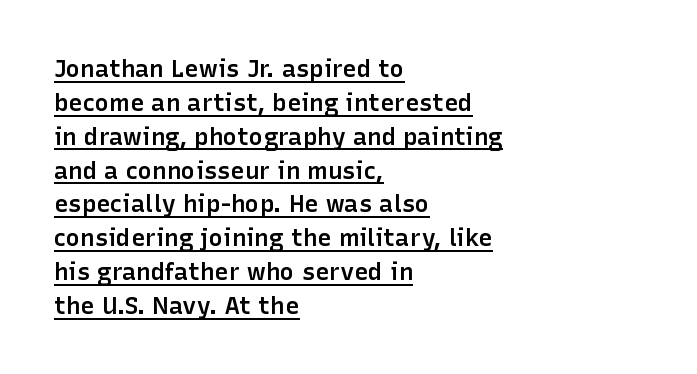
Q: Is the text bold? A: Semi-bold.
Q: Is the text italic (slanted)? A: No, it is upright.
Q: Is the text underlined? A: Yes.
Q: How is the paragraph aligned? A: Left-aligned.
Q: Is the spacing between letters normal or unusually wide? A: Normal.
Q: Is the spacing between lines tight, normal or loose? A: Normal.
